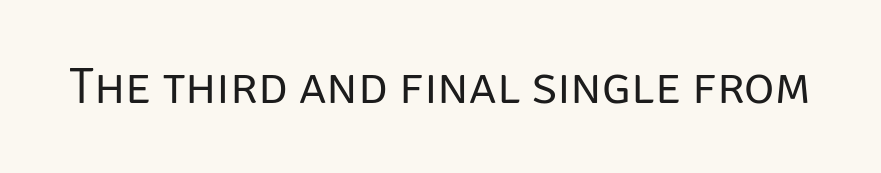
{"serif": "no", "italic": "no", "bold": "no", "weight": "regular", "width": "normal", "stroke_contrast": "low", "x_height": "large", "monospaced": "no", "underline": "no", "letter_spacing": "normal", "letter_spacing_em": 0.0, "glyph_px": 52}
